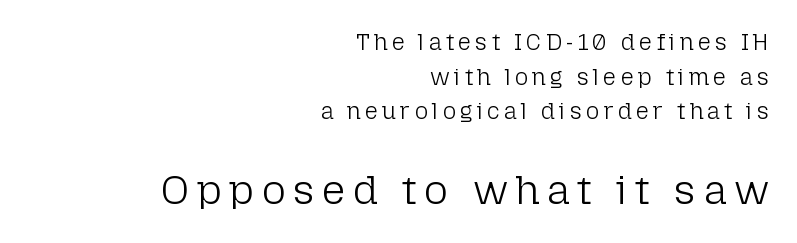
Bigger letters appear in the bottom chunk; the top chunk is reduced. Rows of type keep a routine distance in the vertical direction. Bold? No — there's no thickening of the strokes. These lines stack with their right ends in a neat column.
